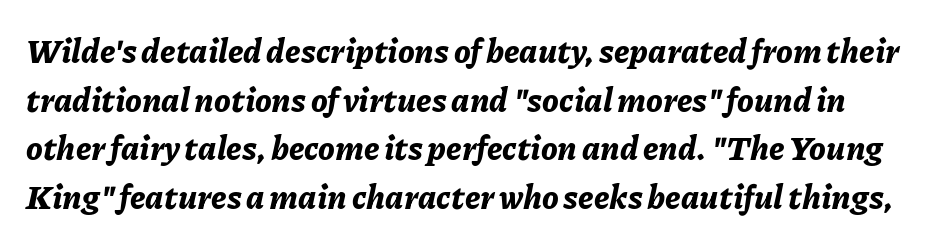
Q: Is the text bold? A: Yes.
Q: Is the text italic (slanted)? A: Yes, it leans right by about 11 degrees.
Q: Is the text underlined? A: No.
Q: Is the spacing between letters normal or unusually wide? A: Normal.
Q: Is the spacing between lines tight, normal or loose? A: Normal.
Q: Width (condensed, normal, or wide)? A: Normal.
Q: Stroke contrast? A: Low.
Q: x-height? A: Medium.
Q: Monospaced? A: No.
